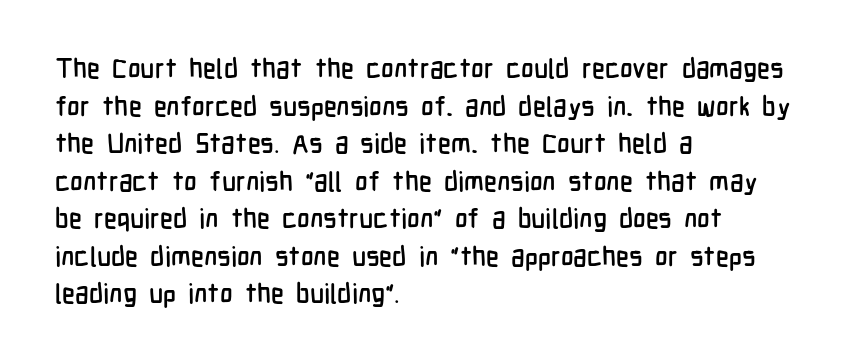
Q: Is the text italic (slanted)? A: No, it is upright.
Q: Is the text underlined? A: No.
Q: How is the paragraph aligned? A: Left-aligned.
Q: Is the spacing between letters normal or unusually wide? A: Normal.
Q: Is the spacing between lines tight, normal or loose? A: Normal.
